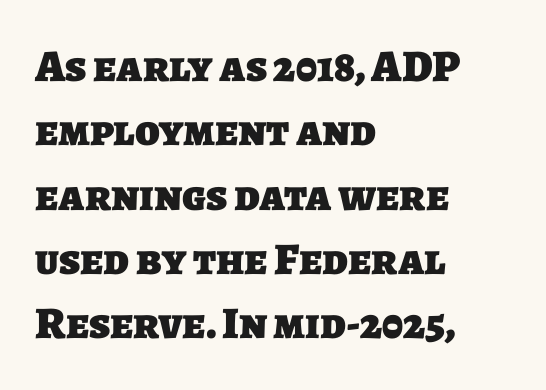
Proportional: the letters do not fall into vertical columns. Nothing unusual about the tracking: characters are spaced as the font intends. The characters display no serif detailing; their extremities are plain. Thick stems and heavy bowls — unmistakably bold. The zone under the glyphs is completely vacant. Alignment: flush left.
